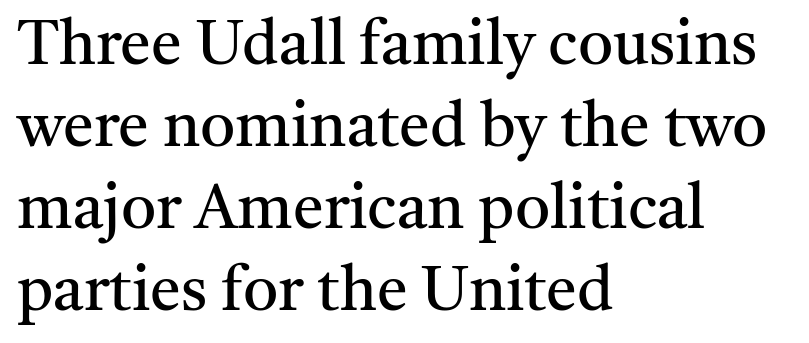
{"serif": "yes", "italic": "no", "bold": "no", "weight": "regular", "width": "normal", "stroke_contrast": "medium", "x_height": "medium", "monospaced": "no", "underline": "no", "align": "left", "line_spacing": "normal", "line_spacing_ratio": 1.32, "letter_spacing": "normal", "letter_spacing_em": 0.0, "glyph_px": 62}
